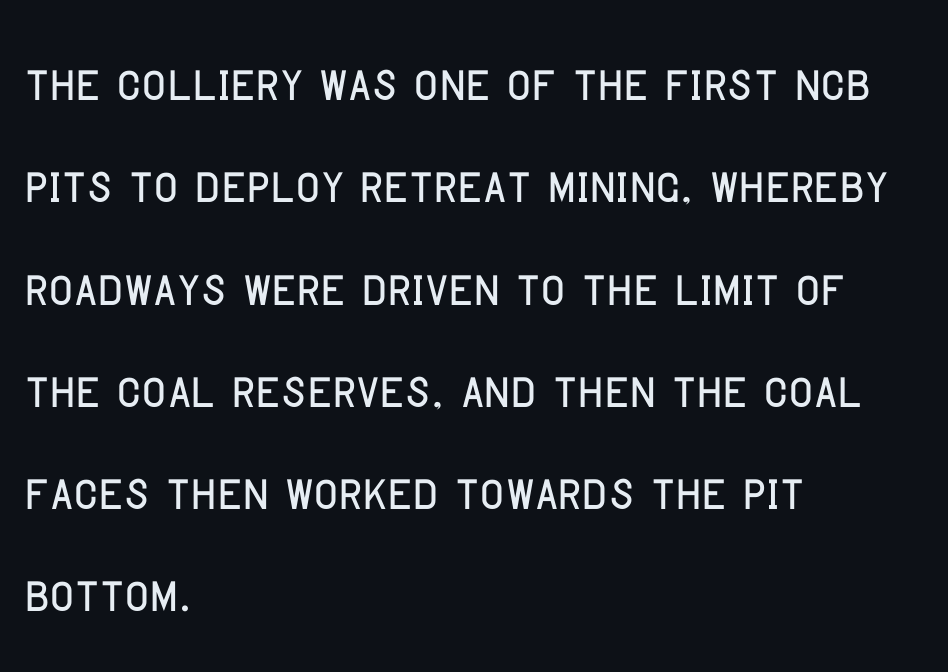
These lines keep a tight, regular rhythm from letter to letter. Is this a fixed-width face? No — the glyphs have proportional, varying widths. The typography opts for an upright posture over an oblique one. The passage shown is not underscored anywhere.
